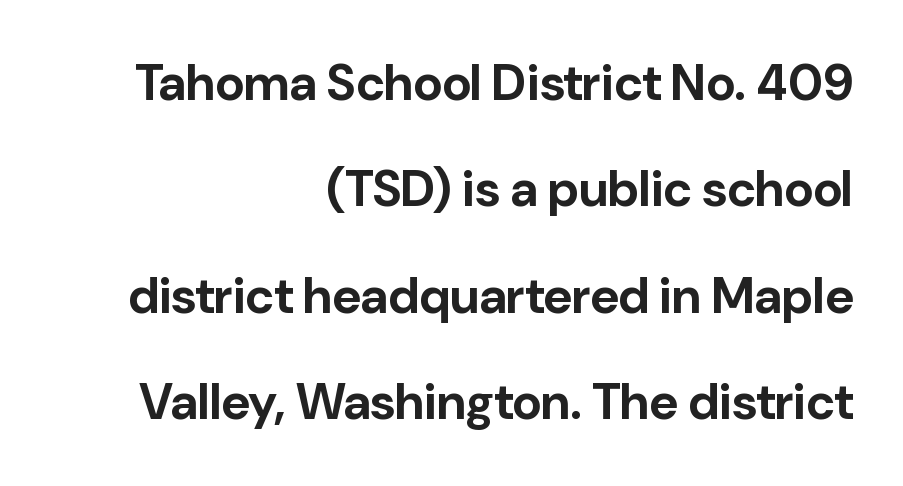
Q: Is the text bold? A: Yes.
Q: Is the text italic (slanted)? A: No, it is upright.
Q: Is the typeface a serif or a sans-serif typeface? A: Sans-serif.
Q: Is the text underlined? A: No.
Q: How is the paragraph aligned? A: Right-aligned.
Q: Is the spacing between letters normal or unusually wide? A: Normal.
Q: Is the spacing between lines tight, normal or loose? A: Loose.
Q: Width (condensed, normal, or wide)? A: Normal.
Q: Stroke contrast? A: Low.
Q: x-height? A: Medium.
Q: Monospaced? A: No.
